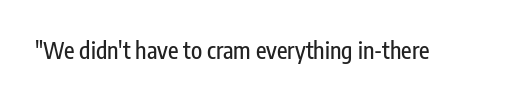
Q: Is the text italic (slanted)? A: No, it is upright.
Q: Is the text underlined? A: No.
Q: Is the spacing between letters normal or unusually wide? A: Normal.
